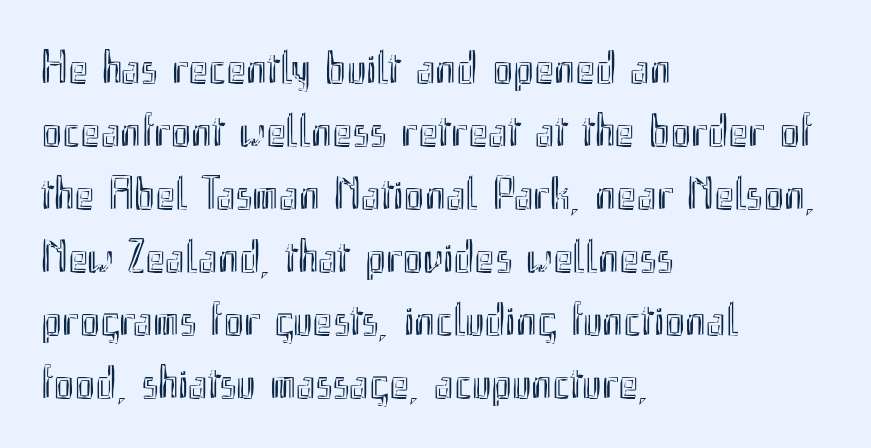
The image shows 47 px condensed type, upright; set left-aligned, normal line spacing (1.34x), normal letter spacing, not underlined; a small x-height.
